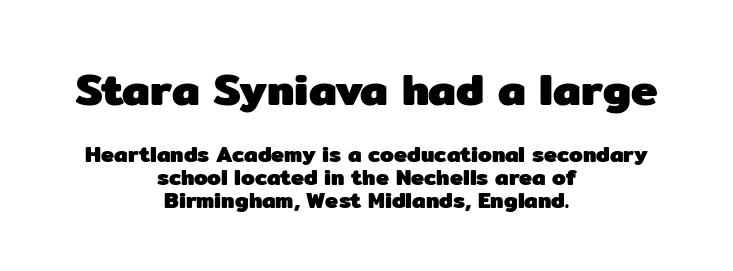
Q: Is the text bold? A: Yes.
Q: Is the text italic (slanted)? A: No, it is upright.
Q: Is the typeface a serif or a sans-serif typeface? A: Sans-serif.
Q: Is the text underlined? A: No.
Q: How is the paragraph aligned? A: Centered.
Q: Is the spacing between letters normal or unusually wide? A: Normal.
Q: Is the spacing between lines tight, normal or loose? A: Tight.
Q: Which block of text is set in a larger size, the first (top) or the second (bottom)? A: The first (top) one.
Q: Width (condensed, normal, or wide)? A: Normal.
Q: Stroke contrast? A: Low.
Q: x-height? A: Medium.
Q: Monospaced? A: No.
